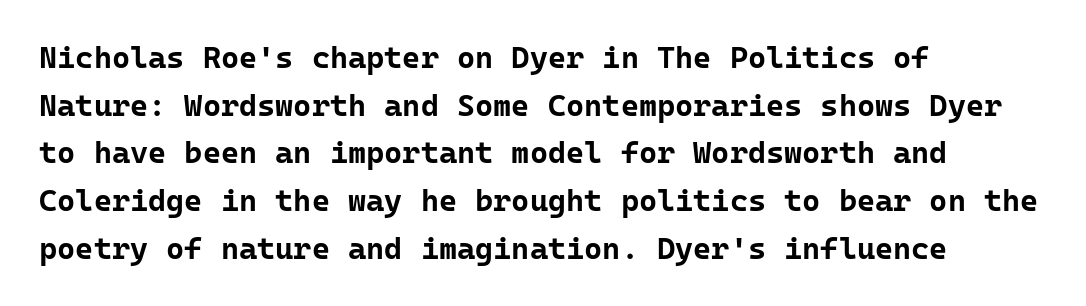
{"serif": "no", "italic": "no", "bold": "yes", "weight": "bold", "width": "normal", "stroke_contrast": "low", "x_height": "medium", "monospaced": "yes", "underline": "no", "align": "left", "line_spacing": "normal", "line_spacing_ratio": 1.54, "letter_spacing": "normal", "letter_spacing_em": 0.0, "glyph_px": 31}
